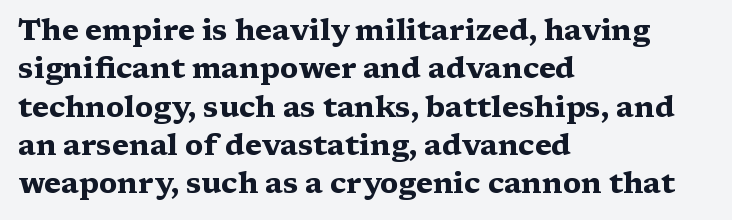
{"serif": "yes", "italic": "no", "bold": "yes", "weight": "heavy", "width": "wide", "stroke_contrast": "medium", "x_height": "medium", "monospaced": "no", "underline": "no", "align": "left", "line_spacing": "normal", "line_spacing_ratio": 1.32, "letter_spacing": "normal", "letter_spacing_em": 0.0, "glyph_px": 29}
